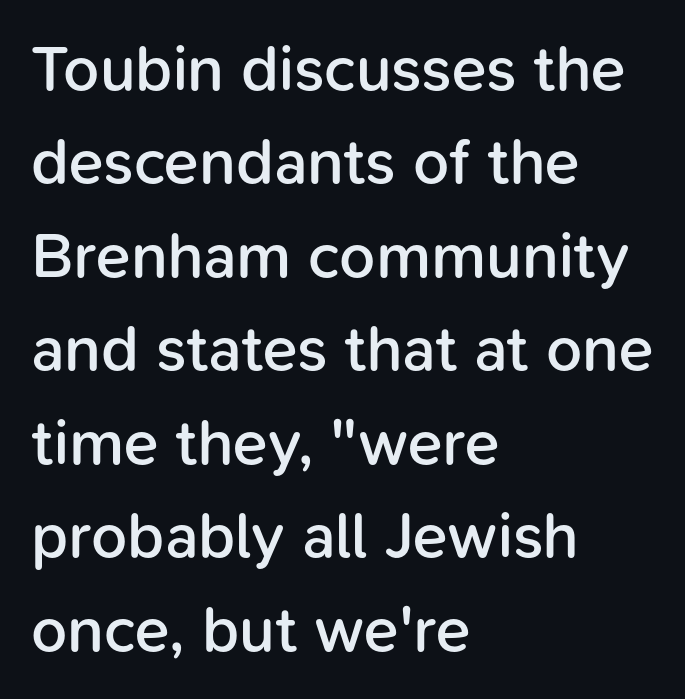
{"serif": "no", "italic": "no", "bold": "semi", "weight": "semibold", "width": "normal", "stroke_contrast": "low", "x_height": "medium", "monospaced": "no", "underline": "no", "align": "left", "line_spacing": "normal", "line_spacing_ratio": 1.46, "letter_spacing": "normal", "letter_spacing_em": 0.0, "glyph_px": 64}
